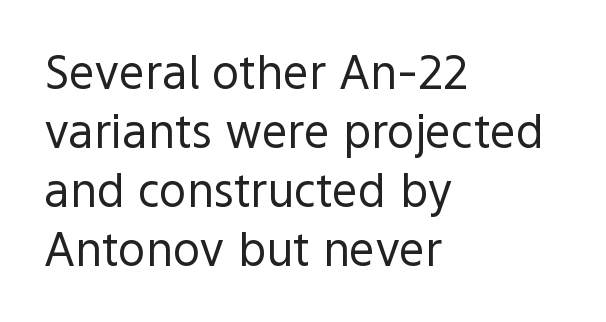
The image shows 46 px regular-weight sans-serif type, upright; set left-aligned, normal line spacing (1.28x), normal letter spacing, not underlined; a medium x-height.
